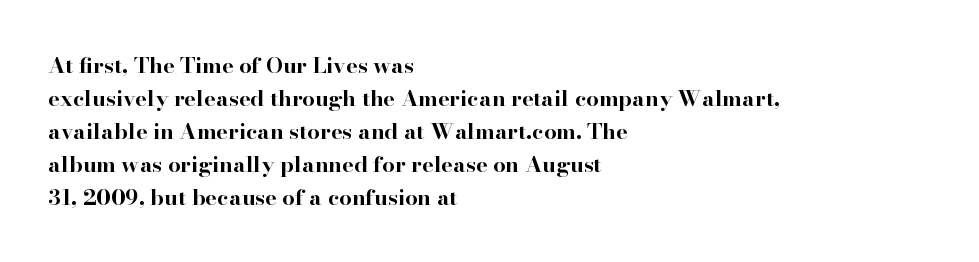
The image shows 22 px bold type, upright; set left-aligned, normal line spacing (1.5x), normal letter spacing, not underlined.
